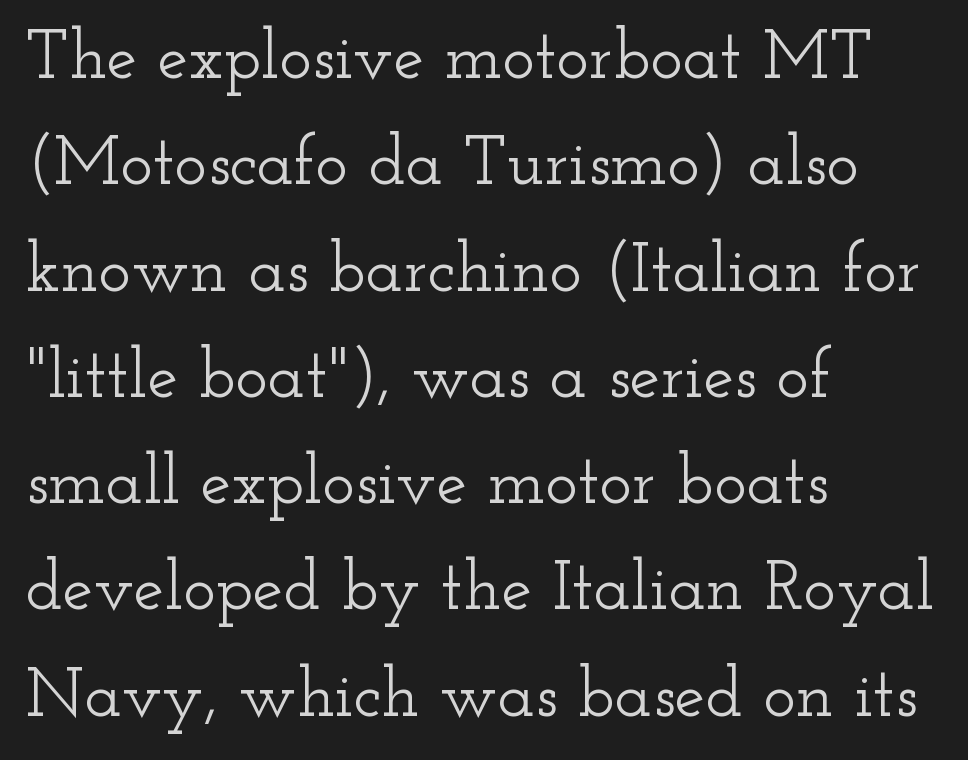
Q: Is the text italic (slanted)? A: No, it is upright.
Q: Is the typeface a serif or a sans-serif typeface? A: Serif.
Q: Is the text underlined? A: No.
Q: How is the paragraph aligned? A: Left-aligned.
Q: Is the spacing between letters normal or unusually wide? A: Normal.
Q: Is the spacing between lines tight, normal or loose? A: Normal.
Q: Width (condensed, normal, or wide)? A: Wide.
Q: Stroke contrast? A: Low.
Q: x-height? A: Small.
Q: Monospaced? A: No.
